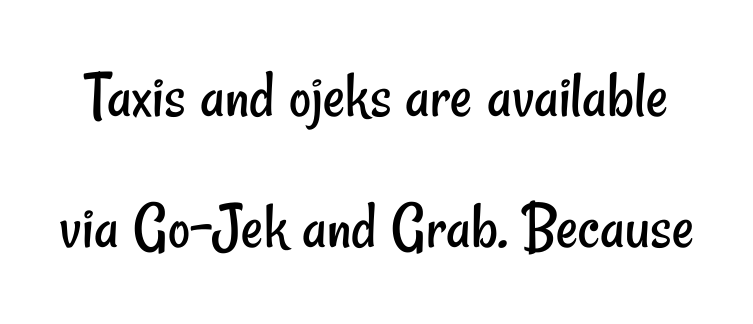
The string is rendered with underlining switched off. No heavy texture on the line: the type isn't bold. Reading down the column, the eye jumps a long way to each next line. The gaps between neighbouring characters are ordinary and unremarkable.
